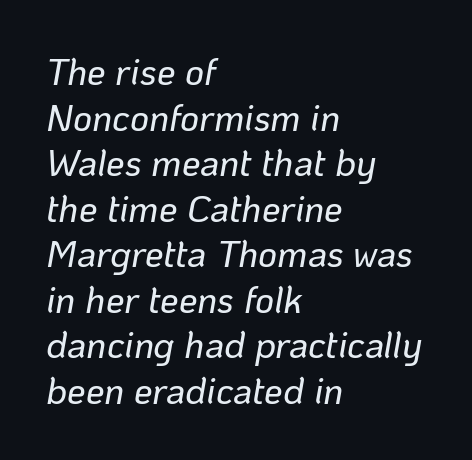
Q: Is the text italic (slanted)? A: Yes, it leans right by about 10 degrees.
Q: Is the text underlined? A: No.
Q: How is the paragraph aligned? A: Left-aligned.
Q: Is the spacing between letters normal or unusually wide? A: Normal.
Q: Width (condensed, normal, or wide)? A: Normal.
Q: Stroke contrast? A: Low.
Q: x-height? A: Medium.
Q: Monospaced? A: No.
